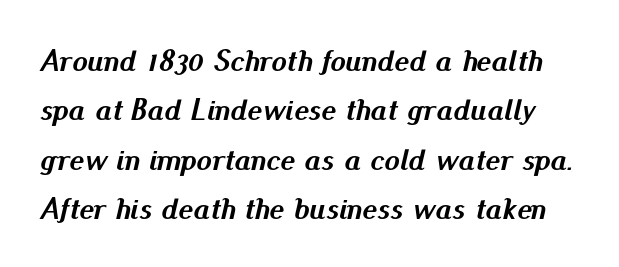
The image shows 31 px semibold type, italic (leaning right); set normal line spacing (1.59x), normal letter spacing, not underlined; medium stroke contrast and a small x-height.
